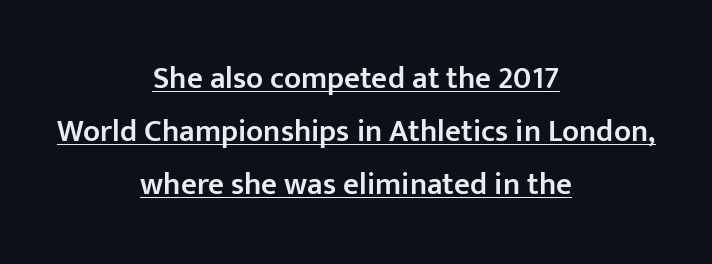
Q: Is the text bold? A: Semi-bold.
Q: Is the text italic (slanted)? A: No, it is upright.
Q: Is the typeface a serif or a sans-serif typeface? A: Sans-serif.
Q: Is the text underlined? A: Yes.
Q: How is the paragraph aligned? A: Centered.
Q: Is the spacing between letters normal or unusually wide? A: Normal.
Q: Width (condensed, normal, or wide)? A: Normal.
Q: Stroke contrast? A: Low.
Q: x-height? A: Medium.
Q: Monospaced? A: No.
